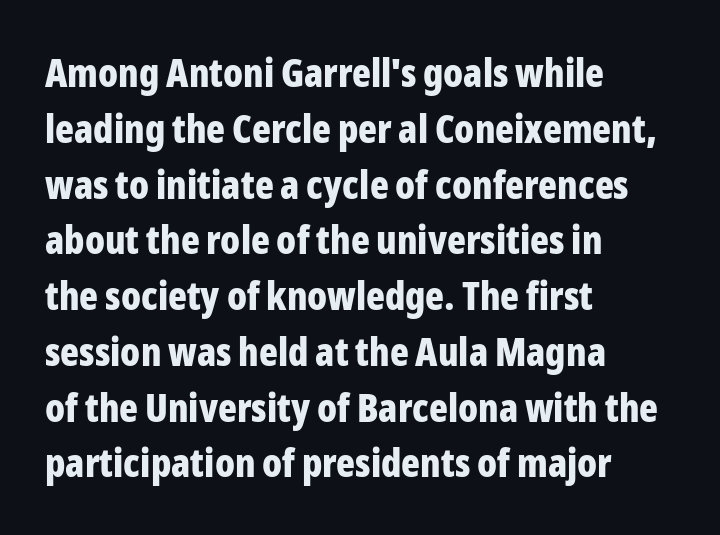
The paragraph shown leans on its left margin. What weight is shown? A full bold with thick strokes. Letters rest on an invisible, unmarked baseline. Evenly set lines give the paragraph a standard silhouette.
